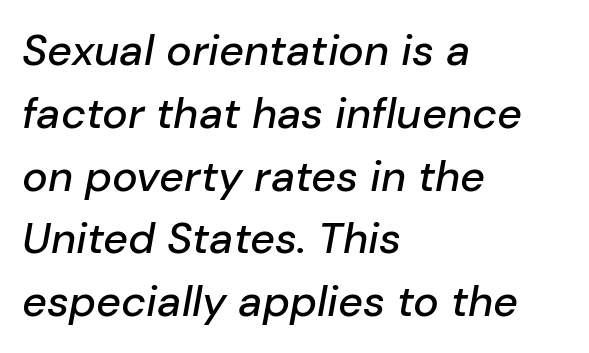
The leading is moderate, giving the passage an even texture. You could call the tracking neutral — neither tight nor loose. Descenders are the only things crossing below the line. Reading down the block, your eye returns to a fixed left position each line.
